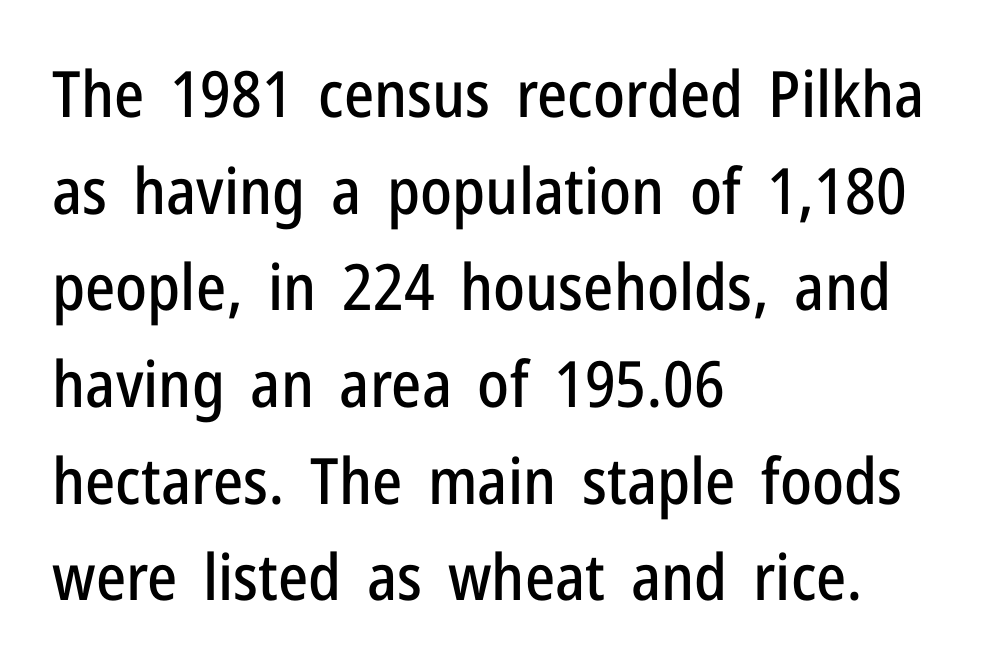
{"serif": "no", "italic": "no", "width": "condensed", "stroke_contrast": "low", "x_height": "medium", "monospaced": "no", "underline": "no", "align": "left", "line_spacing": "normal", "line_spacing_ratio": 1.51, "letter_spacing": "normal", "letter_spacing_em": 0.0, "glyph_px": 64}
